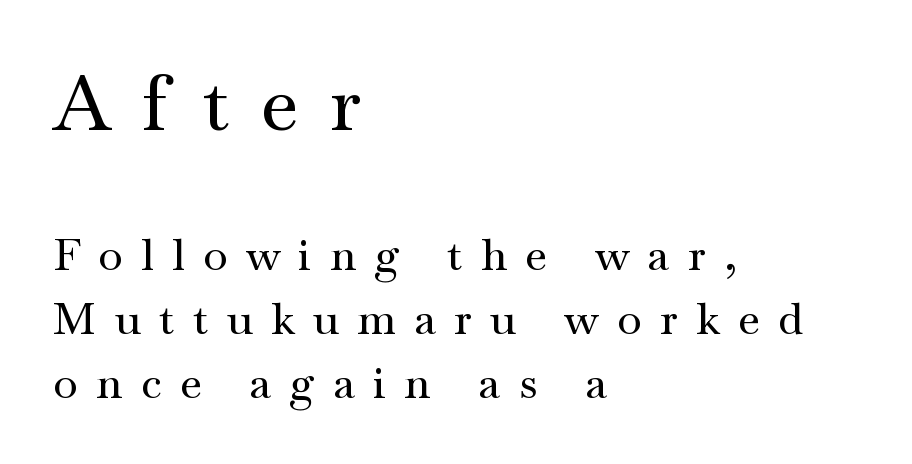
Q: Is the text italic (slanted)? A: No, it is upright.
Q: Is the typeface a serif or a sans-serif typeface? A: Serif.
Q: Is the text underlined? A: No.
Q: How is the paragraph aligned? A: Left-aligned.
Q: Is the spacing between letters normal or unusually wide? A: Unusually wide.
Q: Is the spacing between lines tight, normal or loose? A: Normal.
Q: Which block of text is set in a larger size, the first (top) or the second (bottom)? A: The first (top) one.
Q: Width (condensed, normal, or wide)? A: Wide.
Q: Stroke contrast? A: Medium.
Q: x-height? A: Small.
Q: Monospaced? A: No.
